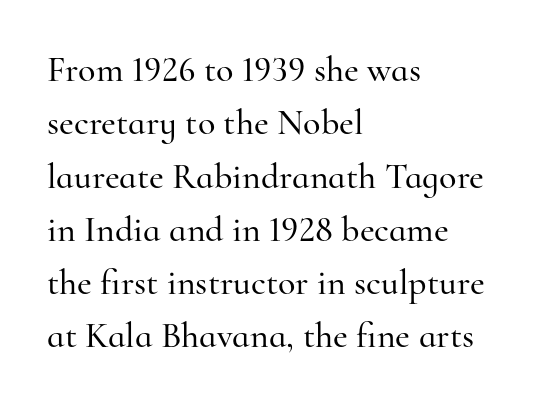
{"serif": "yes", "italic": "no", "width": "normal", "stroke_contrast": "high", "x_height": "small", "monospaced": "no", "underline": "no", "align": "left", "line_spacing": "normal", "line_spacing_ratio": 1.48, "letter_spacing": "normal", "letter_spacing_em": 0.0, "glyph_px": 36}
